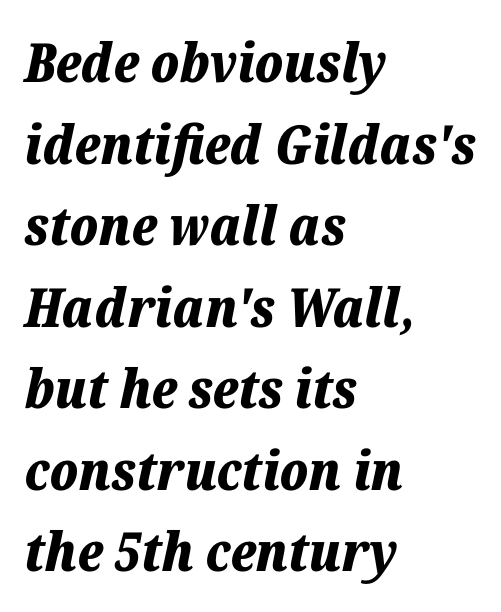
Q: Is the text bold? A: Yes.
Q: Is the text italic (slanted)? A: Yes, it leans right by about 12 degrees.
Q: Is the text underlined? A: No.
Q: How is the paragraph aligned? A: Left-aligned.
Q: Is the spacing between letters normal or unusually wide? A: Normal.
Q: Is the spacing between lines tight, normal or loose? A: Normal.
Q: Width (condensed, normal, or wide)? A: Normal.
Q: Stroke contrast? A: Low.
Q: x-height? A: Medium.
Q: Monospaced? A: No.
